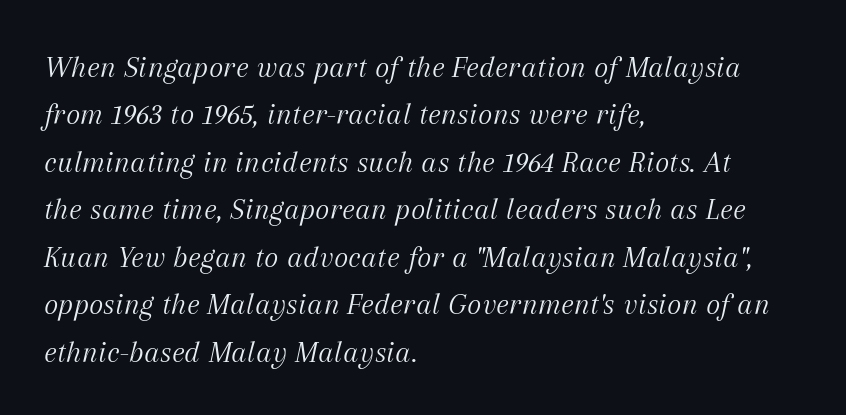
Regular leading. Varying glyph widths throughout — classic text-font behaviour. Summary of weight: not heavy and not bold. Italic? Definitely — the glyphs are oblique.
